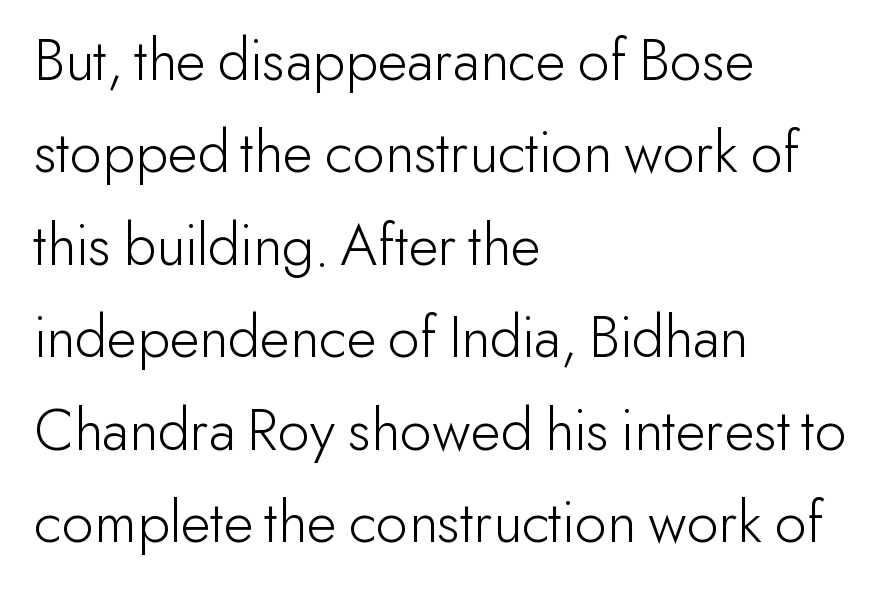
The image shows 62 px light sans-serif type, upright; set left-aligned, normal line spacing (1.49x), normal letter spacing, not underlined; low stroke contrast and a small x-height.
